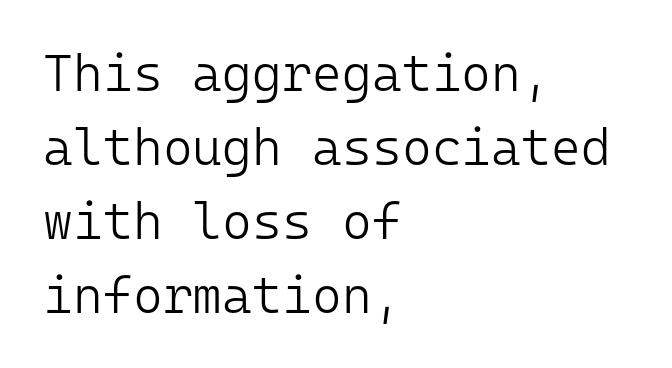
{"serif": "no", "italic": "no", "bold": "no", "weight": "light", "width": "normal", "stroke_contrast": "low", "x_height": "medium", "monospaced": "yes", "underline": "no", "align": "left", "line_spacing": "normal", "line_spacing_ratio": 1.45, "letter_spacing": "normal", "letter_spacing_em": 0.0, "glyph_px": 51}
